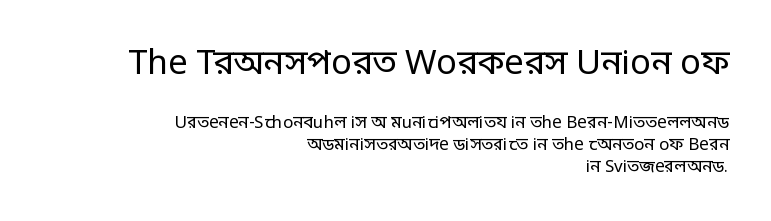
The image shows 34 px regular-weight, condensed sans-serif type, upright; set right-aligned, normal line spacing (1.27x), normal letter spacing, not underlined; the first (top) block is 2.0x larger; low stroke contrast.
